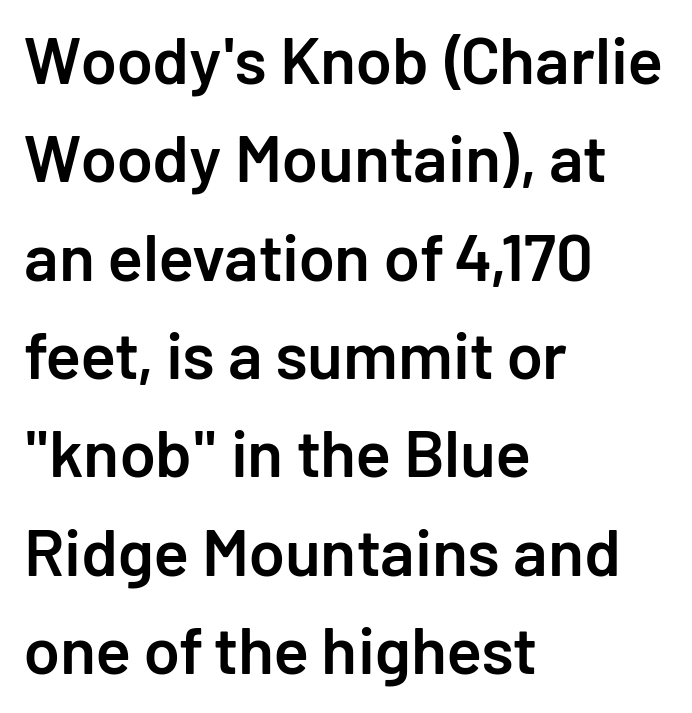
Posture: upright roman. The face used here is a sans, in the tradition of grotesques and geometrics. Moderately thickened strokes mark this as semibold type. Each letter keeps its own natural width here, so spacing adapts to shape.
